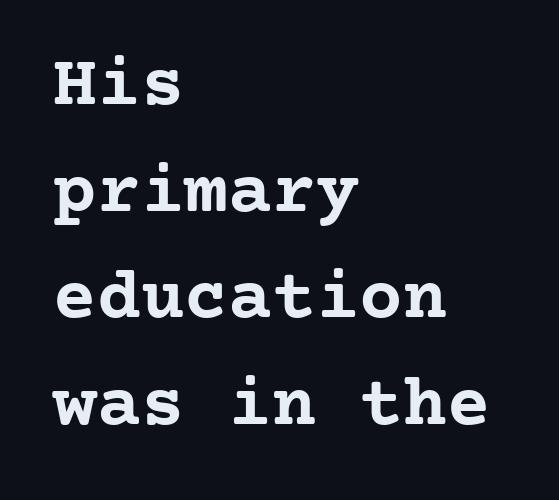
Horizontally, the lines are justified to the leading edge only. Each glyph is drawn with heavy, bold strokes. The line texture is even and compact thanks to regular tracking. Regarding serifs, this sample has them.
